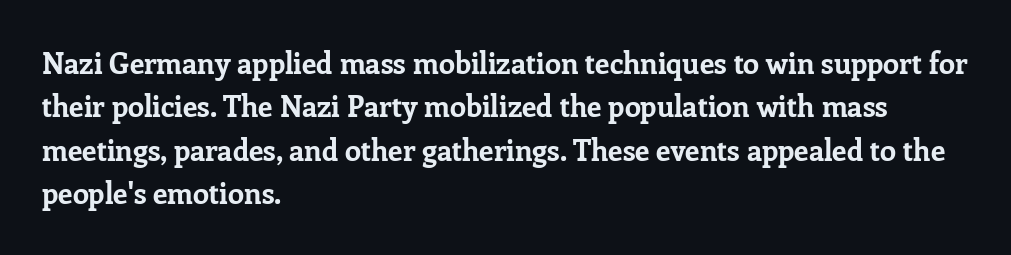
Q: Is the text bold? A: Yes.
Q: Is the text italic (slanted)? A: No, it is upright.
Q: Is the typeface a serif or a sans-serif typeface? A: Serif.
Q: Is the text underlined? A: No.
Q: How is the paragraph aligned? A: Left-aligned.
Q: Is the spacing between letters normal or unusually wide? A: Normal.
Q: Is the spacing between lines tight, normal or loose? A: Normal.
Q: Width (condensed, normal, or wide)? A: Normal.
Q: Stroke contrast? A: Low.
Q: x-height? A: Medium.
Q: Monospaced? A: No.
